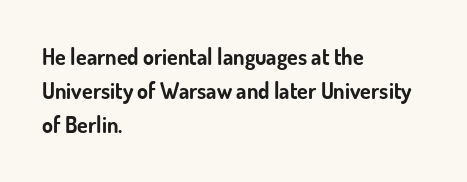
The image shows 22 px bold type, upright; set left-aligned, normal line spacing (1.55x), normal letter spacing, not underlined.
